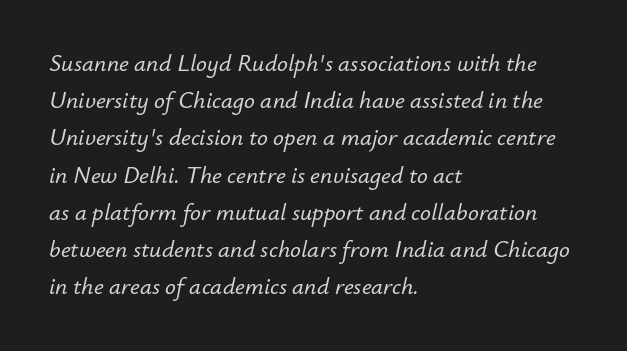
Is there much room between lines? A standard amount, neither cramped nor airy. The gap between lines stays unmarked. Each word holds together tightly as a unit, with standard inter-letter gaps. This is oblique type, the kind used for emphasis or titles.
